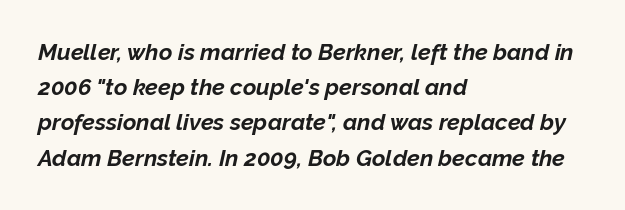
The image shows 23 px bold type, italic (leaning right); set left-aligned, normal line spacing (1.53x), normal letter spacing, not underlined.
